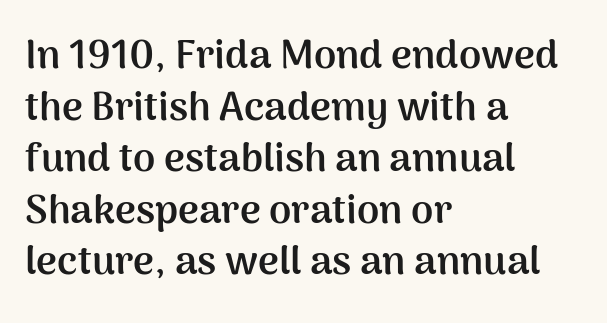
Each word holds together tightly as a unit, with standard inter-letter gaps. The rendering anchors every line to the left-hand side. Spacing verdict: proportional, widths tailored to each character. Every letter is thick-stroked: bold, no question. Posture: upright roman. The passage shown stacks its lines at a standard gap.
